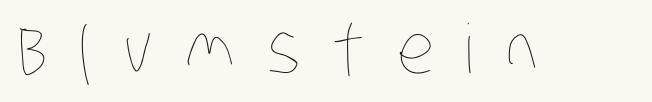
The letters advance in unequal steps, a hallmark of proportional type. Has an underline been added? It has not. Here the glyphs are tracked loosely, breaking word shapes into spaced letters. Compared with a typical body face, this is equally light or lighter still.
